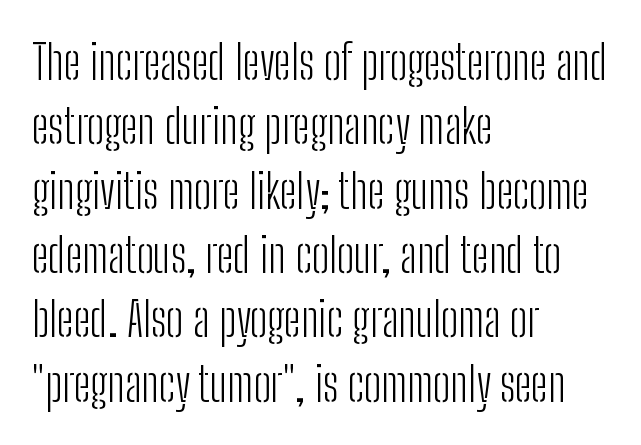
Each line starts at the same left margin while the right side varies. In terms of letterspacing, this is plain default setting. You can tell from the bare stems that sans-serif type was used. The rendering uses a moderate line-height, typical for paragraphs. The specimen reads as upright at a glance. The baseline area is clear.
